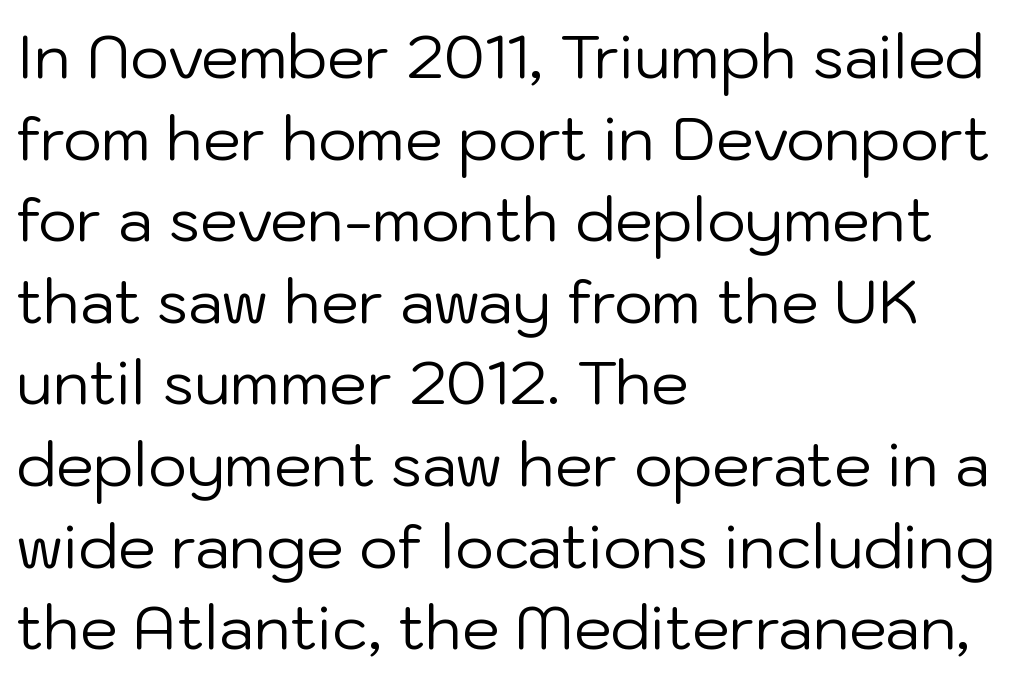
Q: Is the text bold? A: No.
Q: Is the text italic (slanted)? A: No, it is upright.
Q: Is the typeface a serif or a sans-serif typeface? A: Sans-serif.
Q: Is the text underlined? A: No.
Q: How is the paragraph aligned? A: Left-aligned.
Q: Is the spacing between letters normal or unusually wide? A: Normal.
Q: Is the spacing between lines tight, normal or loose? A: Normal.
Q: Width (condensed, normal, or wide)? A: Normal.
Q: Stroke contrast? A: Low.
Q: x-height? A: Medium.
Q: Monospaced? A: No.
